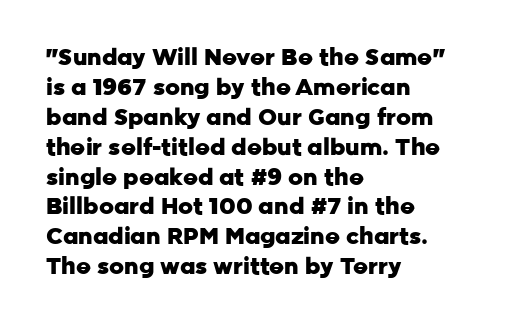
The image shows 23 px bold type, upright; set left-aligned, normal line spacing (1.3x), normal letter spacing, not underlined.
